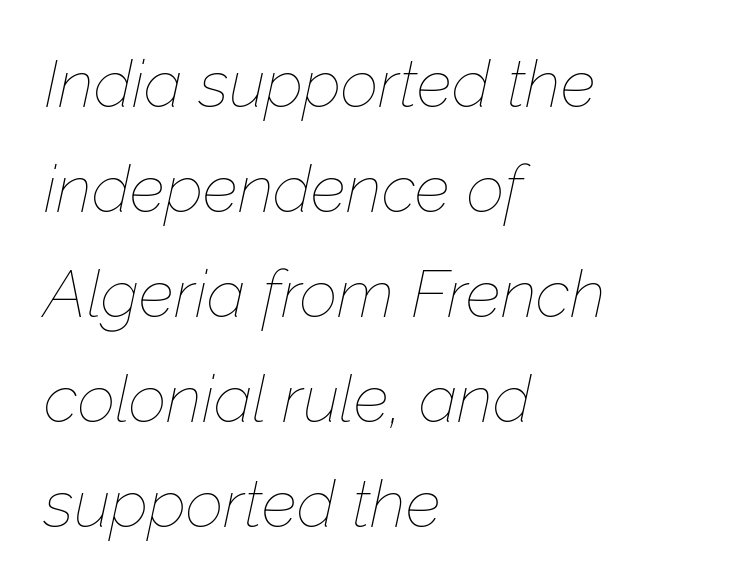
The image shows 66 px thin type, italic (leaning right); set left-aligned, normal line spacing (1.59x), normal letter spacing, not underlined; low stroke contrast and a medium x-height.
